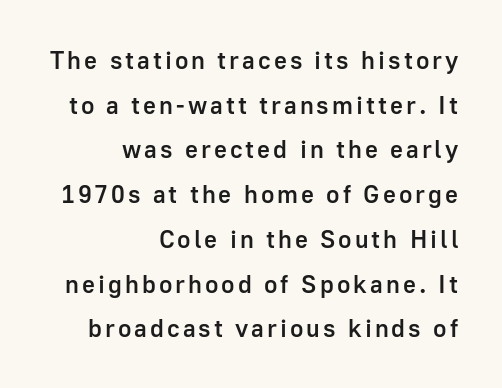
The image shows 25 px text type, upright; set right-aligned, line spacing 1.79x, not underlined.
